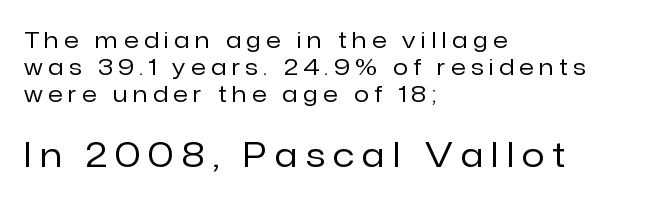
The image shows 33 px regular-weight sans-serif type, upright; set left-aligned, line spacing 1.22x, unusually wide letter spacing (+0.26 em), not underlined; the second (bottom) block is 1.5x larger; low stroke contrast and a medium x-height.
